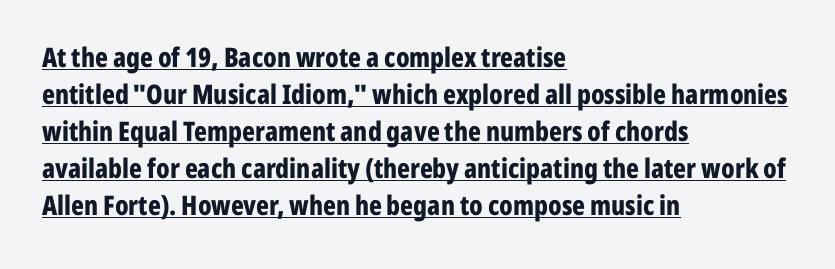
Q: Is the text bold? A: Yes.
Q: Is the text italic (slanted)? A: No, it is upright.
Q: Is the text underlined? A: Yes.
Q: How is the paragraph aligned? A: Left-aligned.
Q: Is the spacing between letters normal or unusually wide? A: Normal.
Q: Is the spacing between lines tight, normal or loose? A: Normal.
